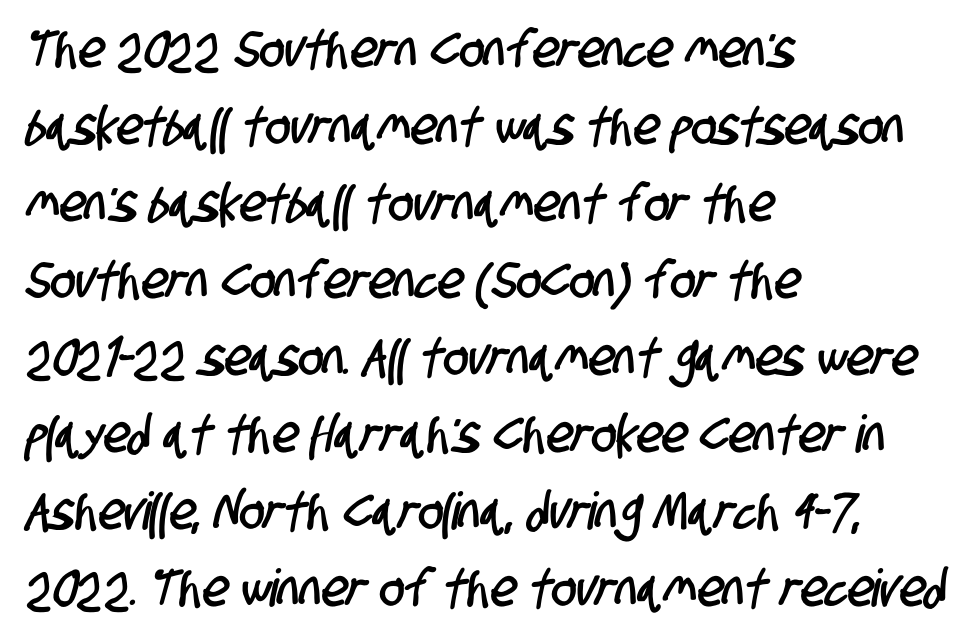
The image shows 52 px condensed sans-serif type; set left-aligned, normal line spacing (1.48x), normal letter spacing, not underlined; low stroke contrast and a large x-height.
